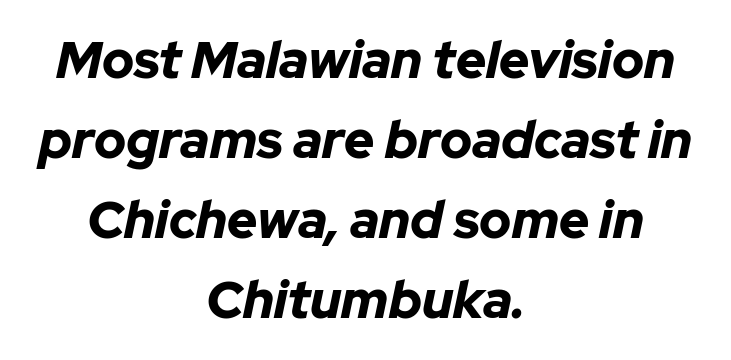
{"italic": "yes", "lean": "right", "slant_degrees": 12, "bold": "yes", "weight": "bold", "width": "normal", "stroke_contrast": "low", "x_height": "medium", "monospaced": "no", "underline": "no", "align": "center", "line_spacing": "normal", "line_spacing_ratio": 1.54, "letter_spacing": "normal", "letter_spacing_em": 0.0, "glyph_px": 52}
